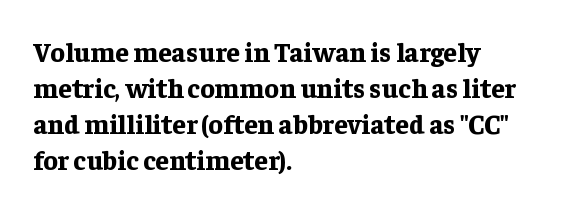
Is there much room between lines? A standard amount, neither cramped nor airy. This rendering features lettering with no underline. The typography opts for an upright posture over an oblique one. Standard letterfit; no display-style spreading of the glyphs. Line starts are locked; line ends wander. Heavy-handed strokes throughout: this text is bold.
